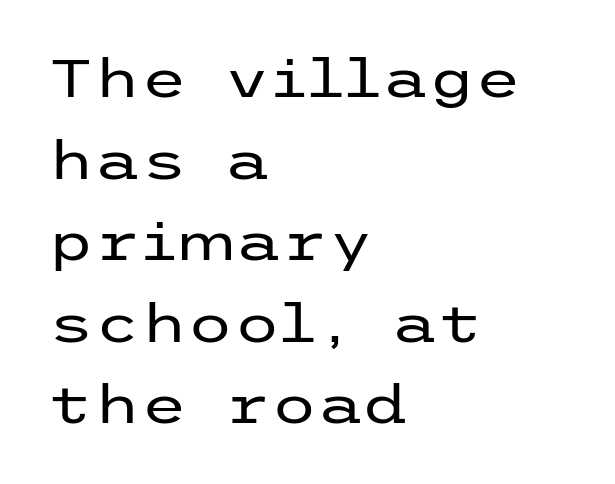
Q: Is the text bold? A: No.
Q: Is the text italic (slanted)? A: No, it is upright.
Q: Is the typeface a serif or a sans-serif typeface? A: Sans-serif.
Q: Is the text underlined? A: No.
Q: How is the paragraph aligned? A: Left-aligned.
Q: Is the spacing between letters normal or unusually wide? A: Normal.
Q: Is the spacing between lines tight, normal or loose? A: Normal.
Q: Width (condensed, normal, or wide)? A: Wide.
Q: Stroke contrast? A: Low.
Q: x-height? A: Medium.
